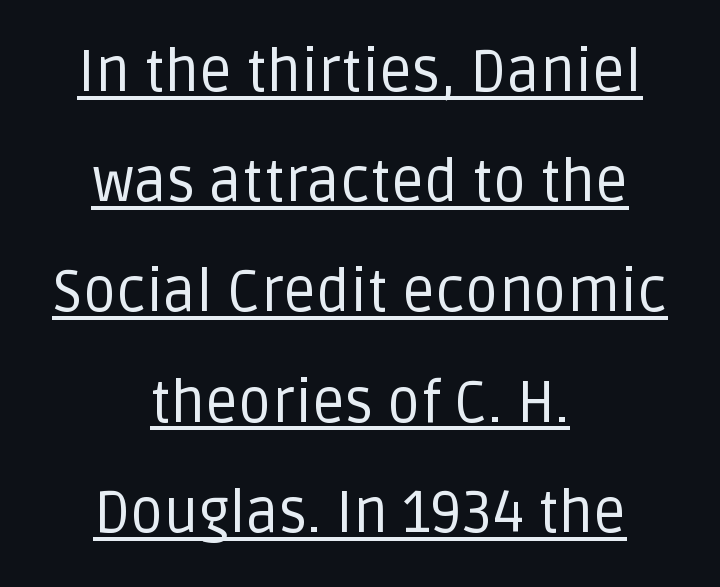
{"serif": "no", "italic": "no", "bold": "no", "weight": "regular", "width": "normal", "stroke_contrast": "low", "x_height": "large", "monospaced": "no", "underline": "yes", "align": "center", "line_spacing": "loose", "line_spacing_ratio": 1.9, "letter_spacing": "normal", "letter_spacing_em": 0.0, "glyph_px": 58}
